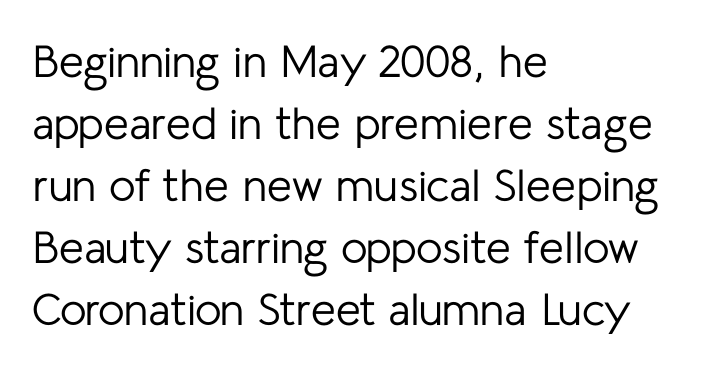
The image shows 45 px regular-weight sans-serif type, upright; set left-aligned, normal line spacing (1.38x), normal letter spacing, not underlined; low stroke contrast and a medium x-height.
